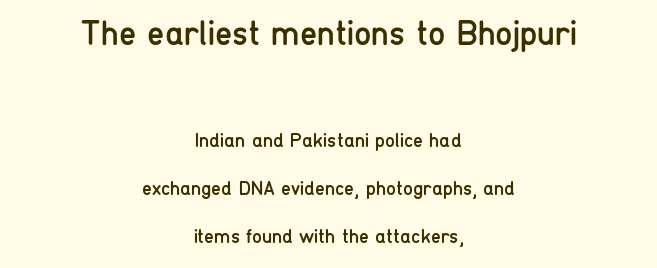
The image shows 35 px regular-weight, condensed sans-serif type, upright; set centered, loose line spacing (2.42x), normal letter spacing, not underlined; the first (top) block is 1.75x larger; low stroke contrast and a medium x-height.
